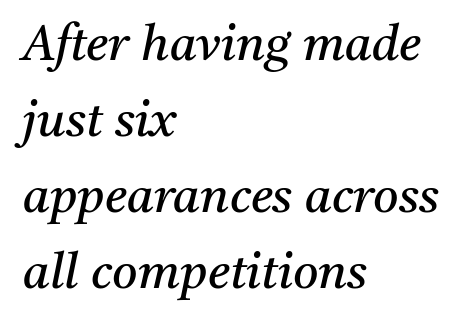
{"serif": "yes", "italic": "yes", "lean": "right", "slant_degrees": 11, "bold": "no", "weight": "regular", "width": "normal", "stroke_contrast": "medium", "x_height": "medium", "monospaced": "no", "underline": "no", "align": "left", "line_spacing": "normal", "line_spacing_ratio": 1.55, "letter_spacing": "normal", "letter_spacing_em": 0.0, "glyph_px": 49}
